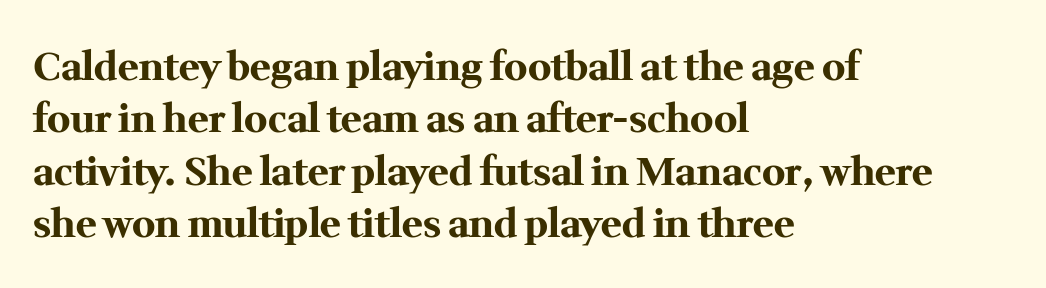
The image shows 39 px bold serif type, upright; set left-aligned, normal line spacing (1.34x), normal letter spacing, not underlined; medium stroke contrast and a medium x-height.
